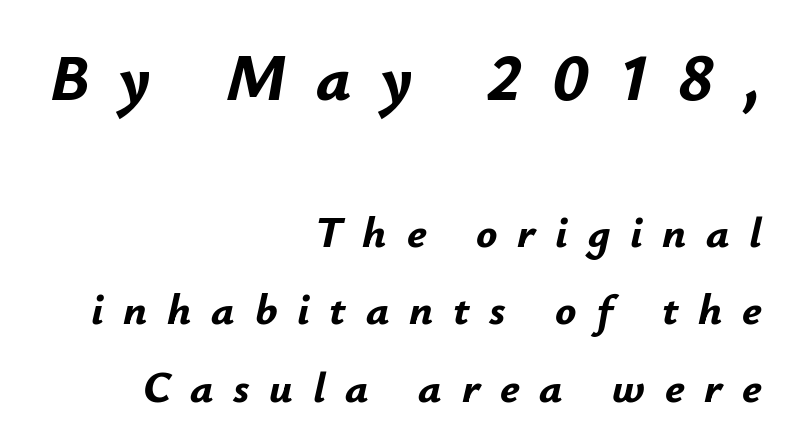
What weight is shown? A full bold with thick strokes. Note the varied advance widths — an 'i' is clearly narrower than an 'm'. Anything drawn beneath the words? Only blank space. The more generous point size was reserved for the upper chunk. If you drew a ruler down the right edge, every line would touch it. Each word looks stretched out because of the extra space between its letters.
